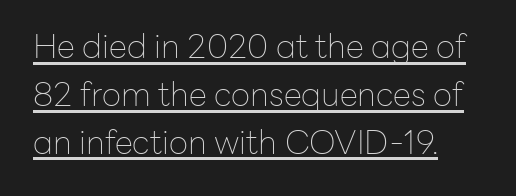
{"serif": "no", "italic": "no", "bold": "no", "weight": "thin", "width": "normal", "stroke_contrast": "low", "x_height": "medium", "monospaced": "no", "underline": "yes", "align": "left", "line_spacing": "normal", "line_spacing_ratio": 1.45, "letter_spacing": "normal", "letter_spacing_em": 0.0, "glyph_px": 33}
